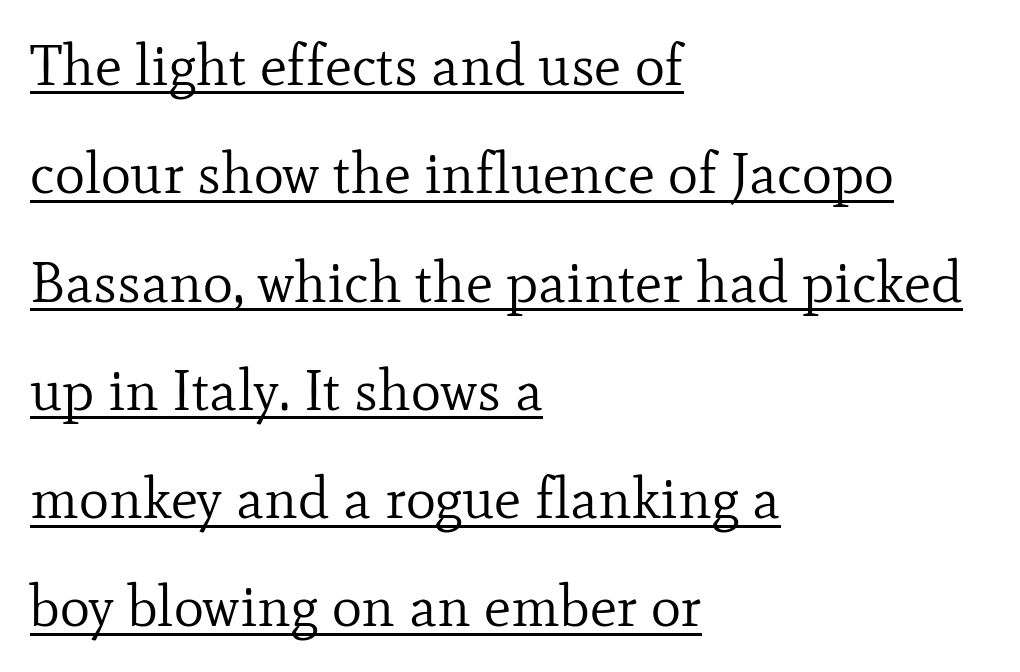
Like a heading marked for emphasis, these lines bear an underscore. Characters remain perfectly vertical along every line. Weight: regular or lighter. Short and long lines alike share a common starting point at left.
